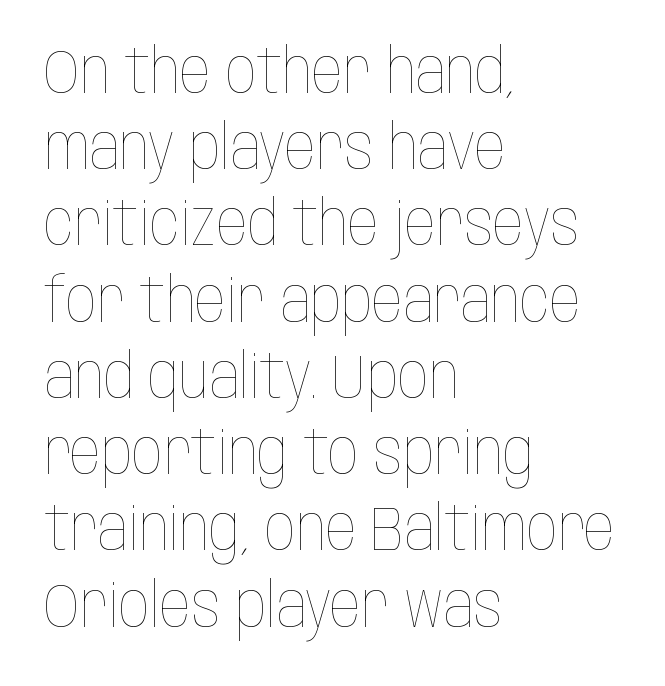
{"italic": "no", "bold": "no", "weight": "thin", "width": "condensed", "stroke_contrast": "low", "x_height": "large", "monospaced": "no", "underline": "no", "align": "left", "line_spacing": "normal", "line_spacing_ratio": 1.25, "letter_spacing": "normal", "letter_spacing_em": 0.0, "glyph_px": 61}
